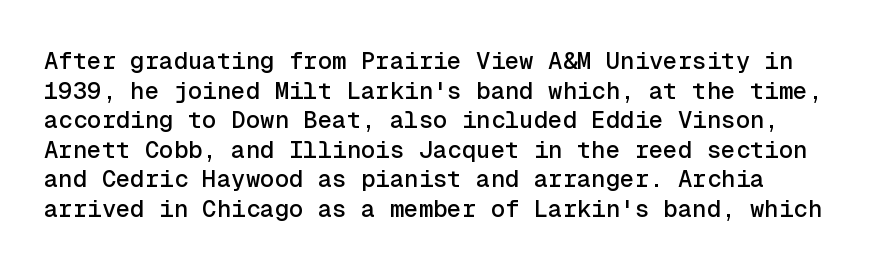
Q: Is the text italic (slanted)? A: No, it is upright.
Q: Is the text underlined? A: No.
Q: Is the spacing between letters normal or unusually wide? A: Normal.
